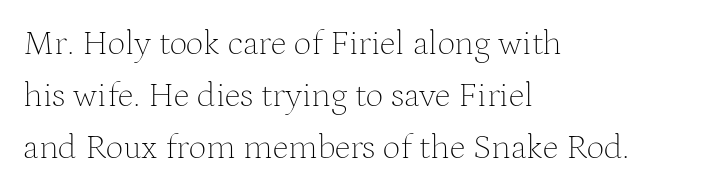
Q: Is the text bold? A: No.
Q: Is the text italic (slanted)? A: No, it is upright.
Q: Is the typeface a serif or a sans-serif typeface? A: Serif.
Q: Is the text underlined? A: No.
Q: How is the paragraph aligned? A: Left-aligned.
Q: Is the spacing between letters normal or unusually wide? A: Normal.
Q: Is the spacing between lines tight, normal or loose? A: Normal.
Q: Width (condensed, normal, or wide)? A: Normal.
Q: Stroke contrast? A: Medium.
Q: x-height? A: Medium.
Q: Monospaced? A: No.
